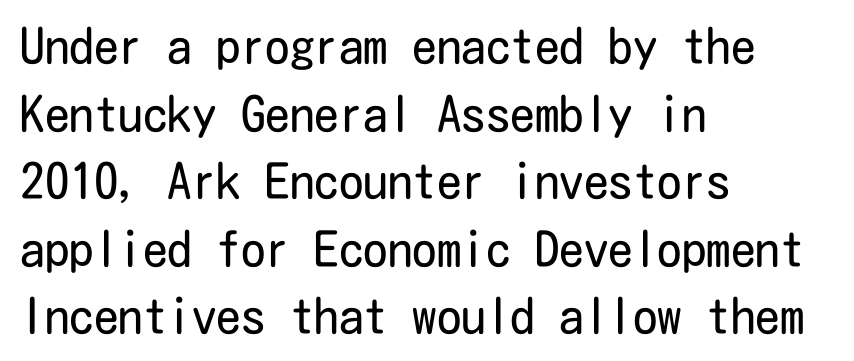
{"serif": "no", "italic": "no", "bold": "no", "weight": "regular", "width": "condensed", "stroke_contrast": "low", "x_height": "medium", "underline": "no", "align": "left", "line_spacing": "normal", "line_spacing_ratio": 1.38, "letter_spacing": "normal", "letter_spacing_em": 0.0, "glyph_px": 49}
